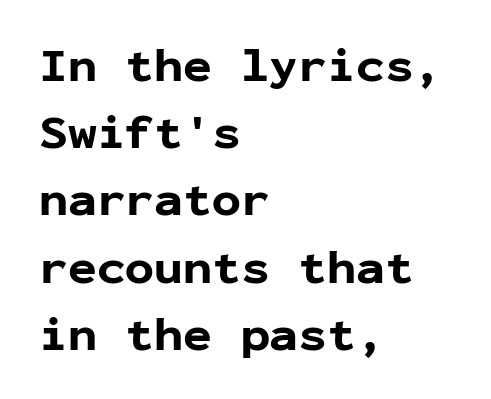
Q: Is the text bold? A: Yes.
Q: Is the text italic (slanted)? A: No, it is upright.
Q: Is the typeface a serif or a sans-serif typeface? A: Sans-serif.
Q: Is the text underlined? A: No.
Q: How is the paragraph aligned? A: Left-aligned.
Q: Is the spacing between letters normal or unusually wide? A: Normal.
Q: Is the spacing between lines tight, normal or loose? A: Normal.
Q: Width (condensed, normal, or wide)? A: Normal.
Q: Stroke contrast? A: Low.
Q: x-height? A: Medium.
Q: Monospaced? A: Yes.
